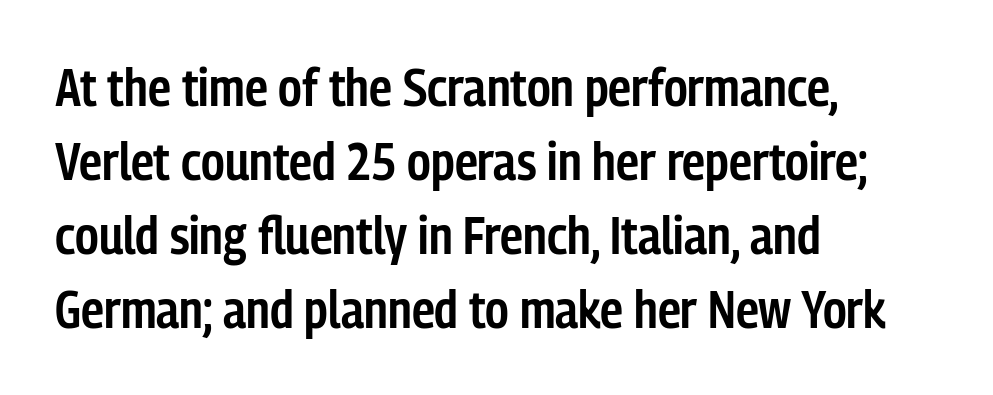
Evenly set lines give the paragraph a standard silhouette. The passage shown is typeset with a sans-serif family. Designer's note — italics off, roman on. Each word holds together tightly as a unit, with standard inter-letter gaps. Line beginnings align vertically; line endings do not.
